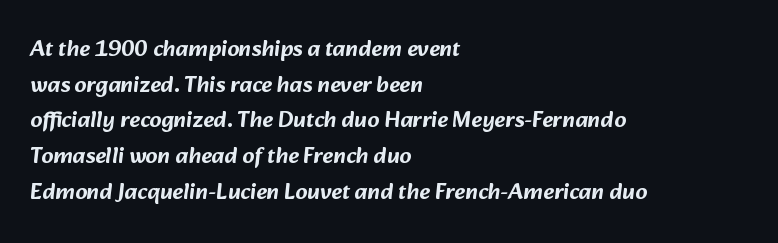
One-word summary of the alignment: left. The face used here is rendered with its standard letterfit. Does the leading feel generous? No, just average. Just letters on the line, the space beneath them empty.
